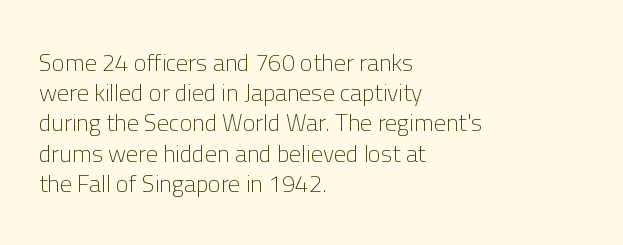
The weight would be labelled regular, book, light, or lighter still. Every stem runs plumb, perpendicular to the baseline. Descender tails drop into unmarked territory. One glance says typical: line gaps are just what's usual.
